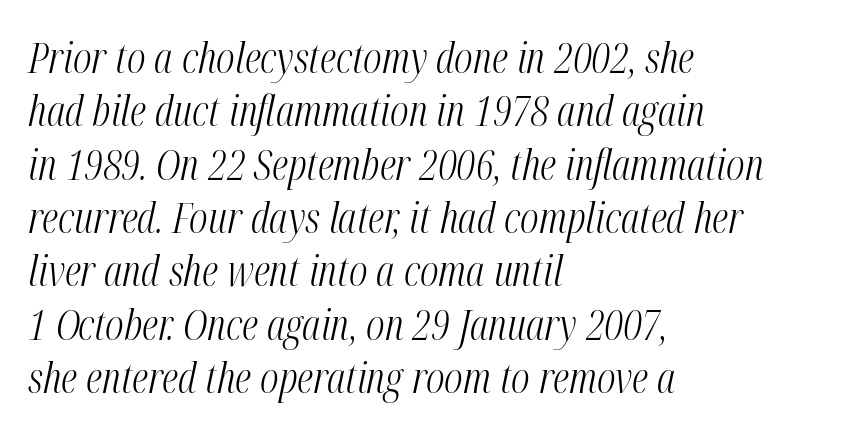
Q: Is the text bold? A: No.
Q: Is the text italic (slanted)? A: Yes, it leans right by about 12 degrees.
Q: Is the text underlined? A: No.
Q: How is the paragraph aligned? A: Left-aligned.
Q: Is the spacing between letters normal or unusually wide? A: Normal.
Q: Is the spacing between lines tight, normal or loose? A: Normal.
Q: Width (condensed, normal, or wide)? A: Condensed.
Q: Stroke contrast? A: Medium.
Q: x-height? A: Medium.
Q: Monospaced? A: No.
